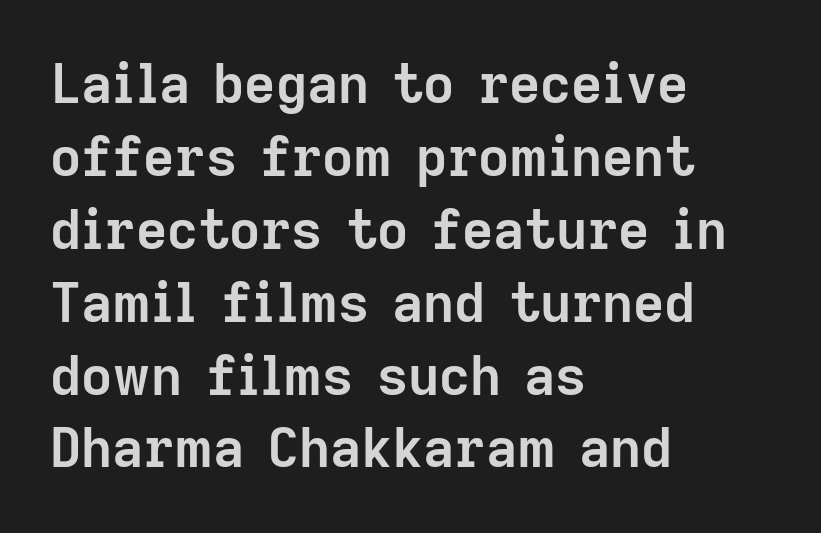
Q: Is the text bold? A: Yes.
Q: Is the text italic (slanted)? A: No, it is upright.
Q: Is the typeface a serif or a sans-serif typeface? A: Sans-serif.
Q: Is the text underlined? A: No.
Q: How is the paragraph aligned? A: Left-aligned.
Q: Is the spacing between letters normal or unusually wide? A: Normal.
Q: Is the spacing between lines tight, normal or loose? A: Normal.
Q: Width (condensed, normal, or wide)? A: Normal.
Q: Stroke contrast? A: Low.
Q: x-height? A: Medium.
Q: Monospaced? A: No.
